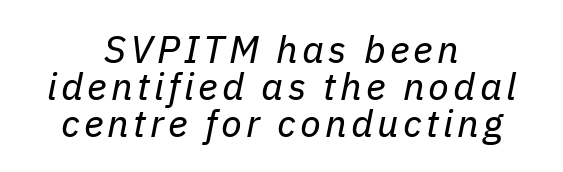
{"italic": "yes", "lean": "right", "slant_degrees": 11, "bold": "no", "weight": "regular", "width": "normal", "stroke_contrast": "low", "x_height": "medium", "monospaced": "no", "underline": "no", "align": "center", "line_spacing": "tight", "line_spacing_ratio": 0.97, "glyph_px": 38}
